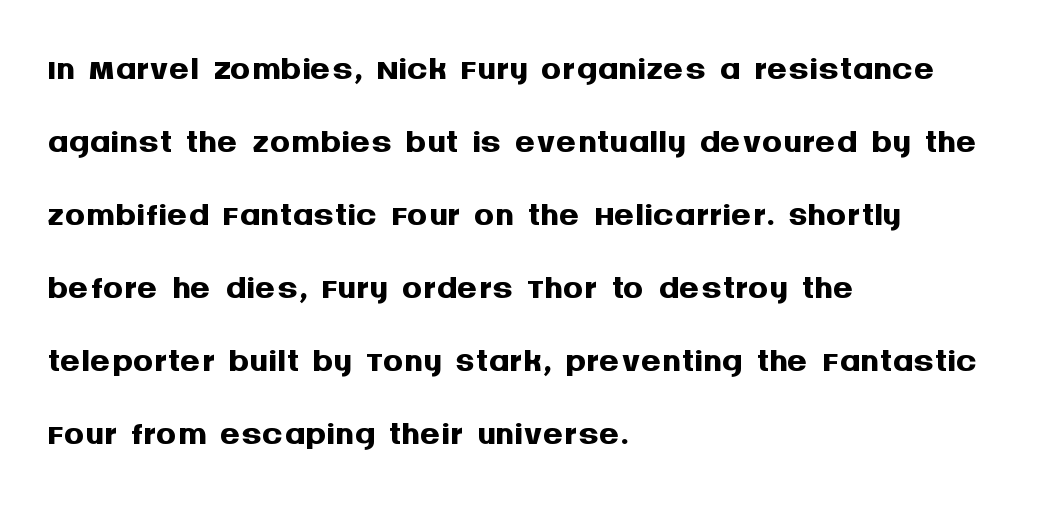
Q: Is the text bold? A: Yes.
Q: Is the text italic (slanted)? A: No, it is upright.
Q: Is the typeface a serif or a sans-serif typeface? A: Sans-serif.
Q: Is the text underlined? A: No.
Q: How is the paragraph aligned? A: Left-aligned.
Q: Is the spacing between letters normal or unusually wide? A: Normal.
Q: Is the spacing between lines tight, normal or loose? A: Normal.
Q: Width (condensed, normal, or wide)? A: Normal.
Q: Stroke contrast? A: Medium.
Q: x-height? A: Large.
Q: Monospaced? A: No.
